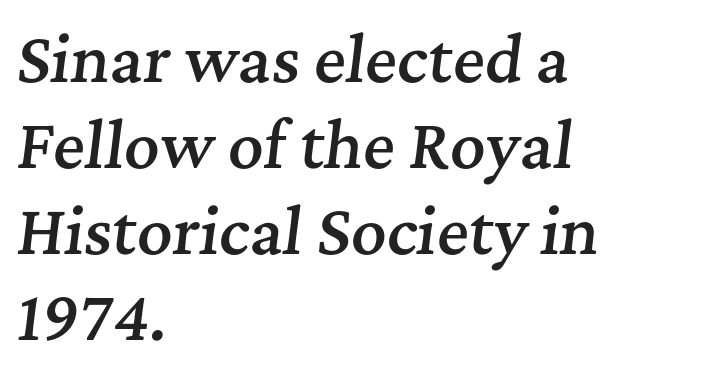
{"serif": "yes", "italic": "yes", "lean": "right", "slant_degrees": 7, "bold": "semi", "weight": "semibold", "width": "normal", "stroke_contrast": "medium", "x_height": "medium", "monospaced": "no", "underline": "no", "align": "left", "line_spacing": "normal", "line_spacing_ratio": 1.41, "letter_spacing": "normal", "letter_spacing_em": 0.0, "glyph_px": 61}
